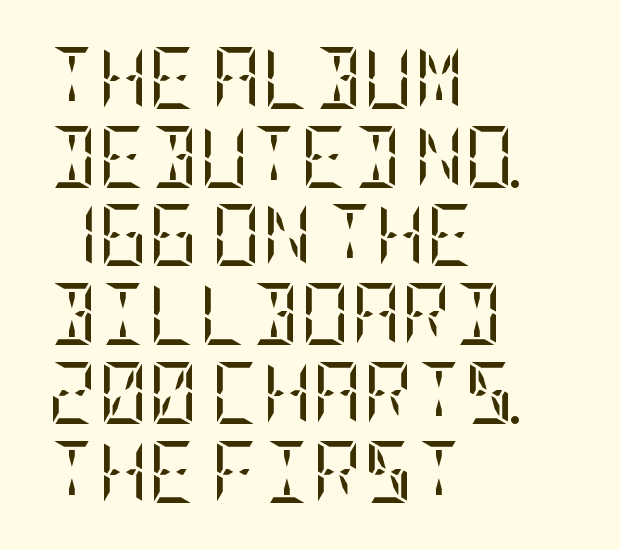
{"serif": "yes", "italic": "no", "bold": "no", "weight": "regular", "width": "condensed", "stroke_contrast": "low", "x_height": "large", "underline": "no", "align": "left", "line_spacing": "normal", "line_spacing_ratio": 1.27, "letter_spacing": "normal", "letter_spacing_em": 0.0, "glyph_px": 62}
